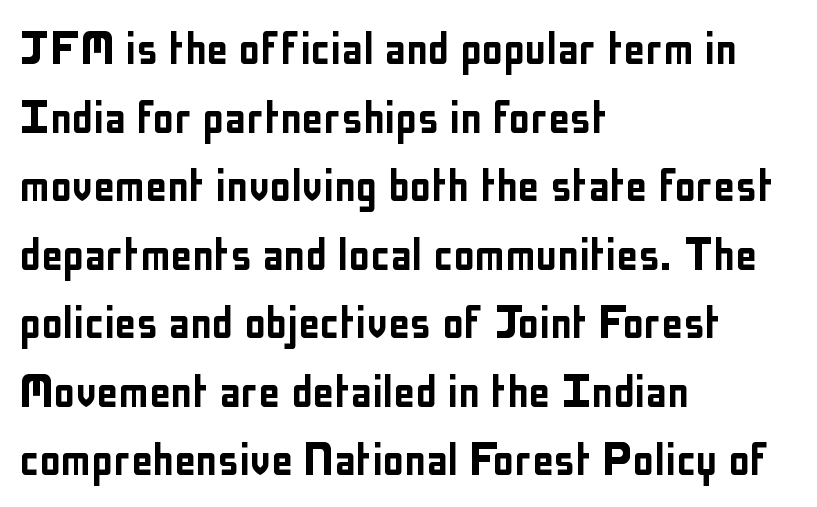
The image shows 54 px condensed sans-serif type, upright; set left-aligned, normal line spacing (1.27x), normal letter spacing, not underlined; low stroke contrast and a medium x-height.
